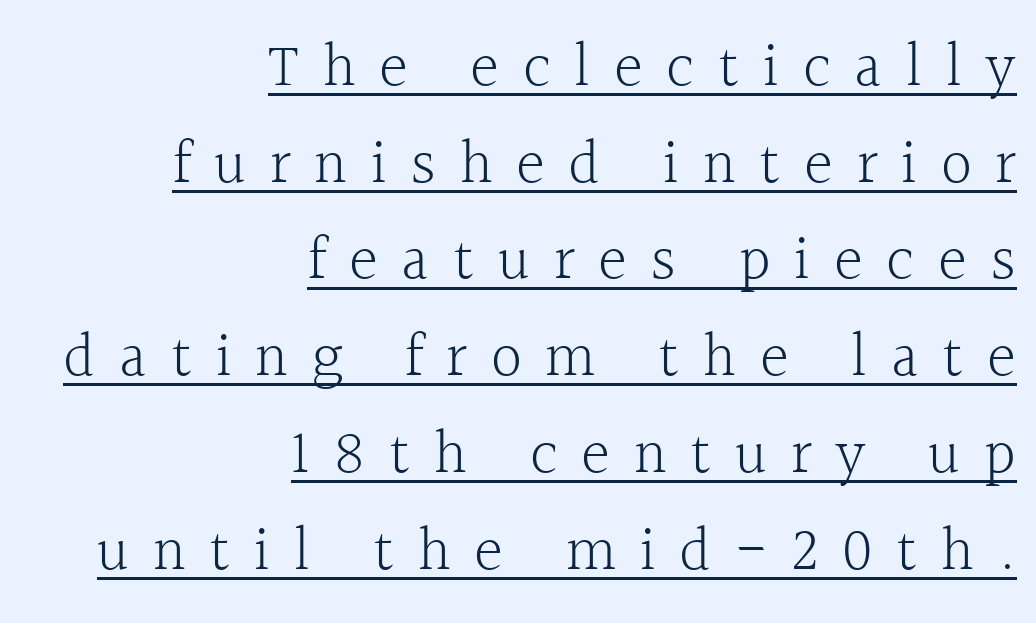
You can tell it's not italic because the verticals are truly vertical. This sample uses expanded letter spacing, leaving extra air between glyphs. These glyphs show unthickened strokes, regular width or finer. The designer went with a serif here, giving each stem small feet.
